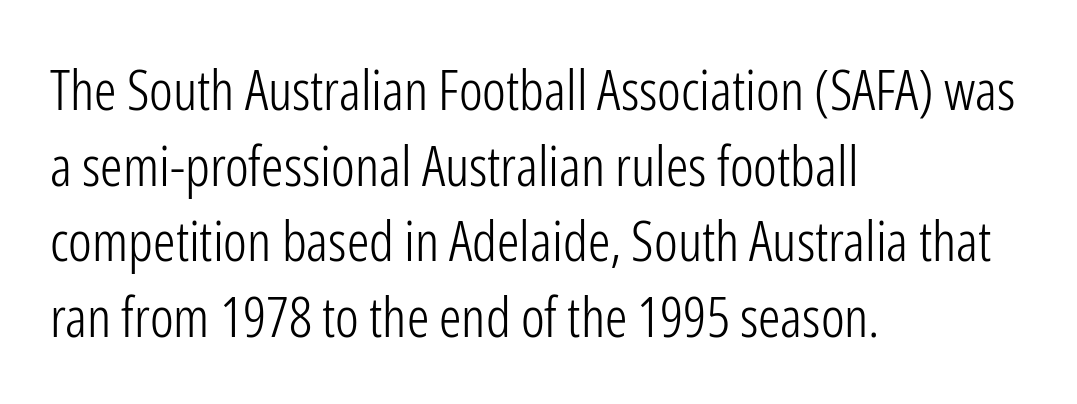
{"serif": "no", "italic": "no", "bold": "no", "weight": "light", "width": "condensed", "stroke_contrast": "low", "x_height": "medium", "monospaced": "no", "underline": "no", "align": "left", "line_spacing": "normal", "line_spacing_ratio": 1.35, "letter_spacing": "normal", "letter_spacing_em": 0.0, "glyph_px": 56}
